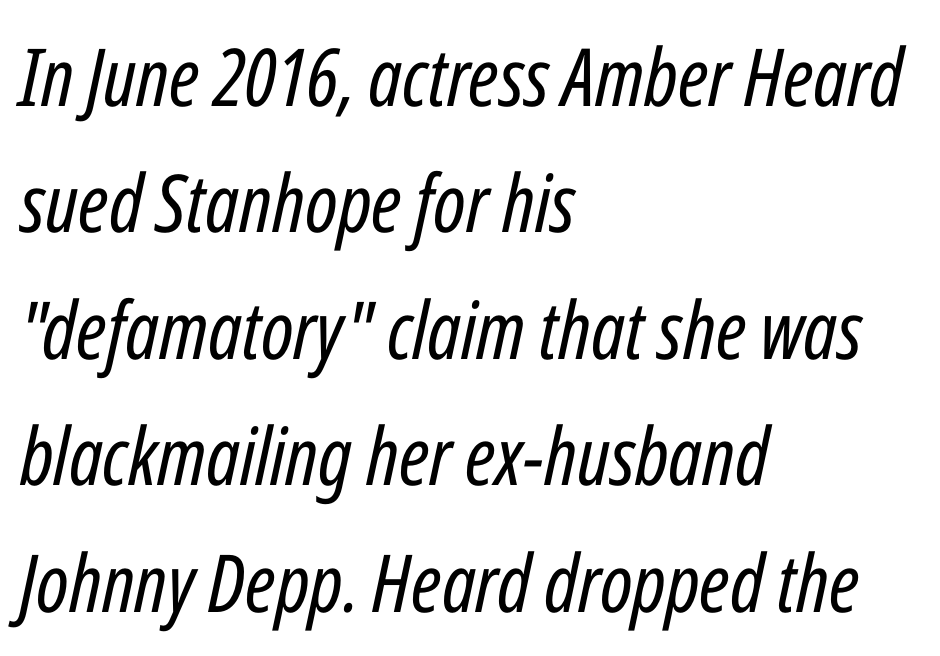
The image shows 80 px regular-weight, condensed type, italic (leaning right); set left-aligned, normal line spacing (1.58x), normal letter spacing, not underlined; low stroke contrast and a medium x-height.
